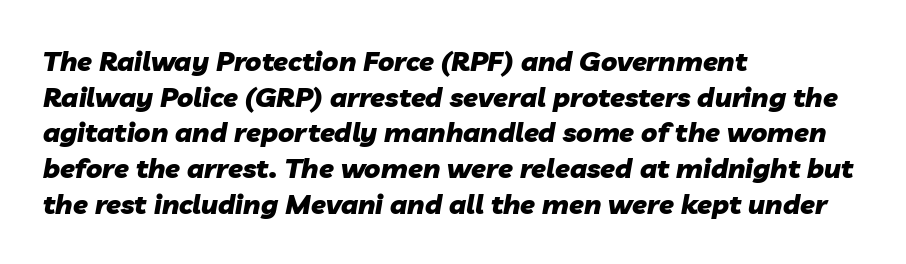
The image shows 27 px bold type, italic (leaning right); set left-aligned, normal line spacing (1.32x), normal letter spacing, not underlined.
